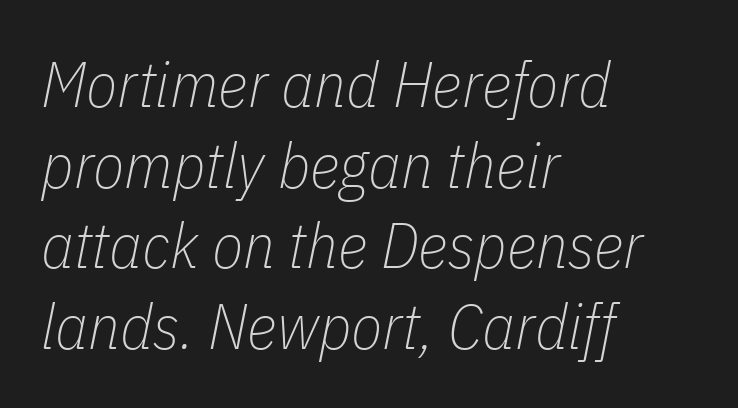
Q: Is the text bold? A: No.
Q: Is the text italic (slanted)? A: Yes, it leans right by about 11 degrees.
Q: Is the text underlined? A: No.
Q: How is the paragraph aligned? A: Left-aligned.
Q: Is the spacing between letters normal or unusually wide? A: Normal.
Q: Is the spacing between lines tight, normal or loose? A: Normal.
Q: Width (condensed, normal, or wide)? A: Condensed.
Q: Stroke contrast? A: Low.
Q: x-height? A: Medium.
Q: Monospaced? A: No.
